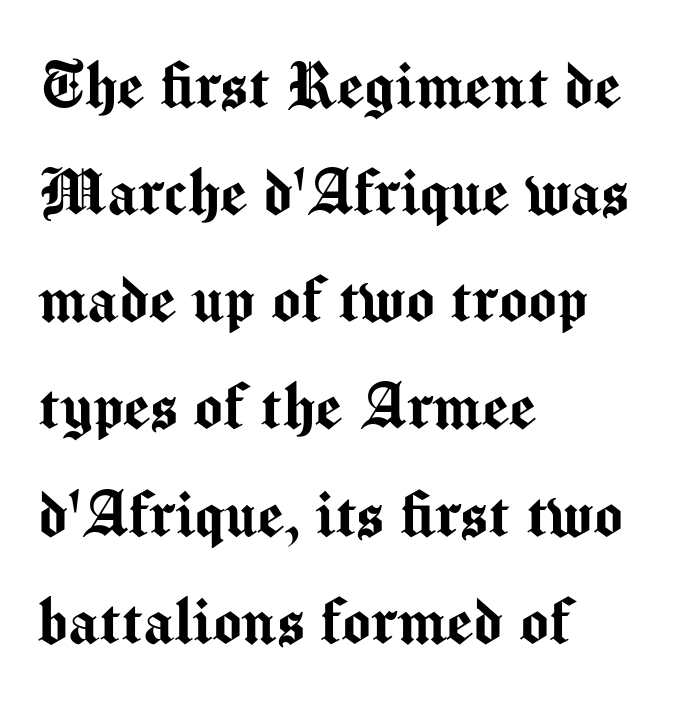
{"serif": "no", "italic": "no", "width": "normal", "stroke_contrast": "medium", "x_height": "medium", "monospaced": "no", "underline": "no", "align": "left", "line_spacing": "normal", "line_spacing_ratio": 1.41, "letter_spacing": "normal", "letter_spacing_em": 0.0, "glyph_px": 76}
